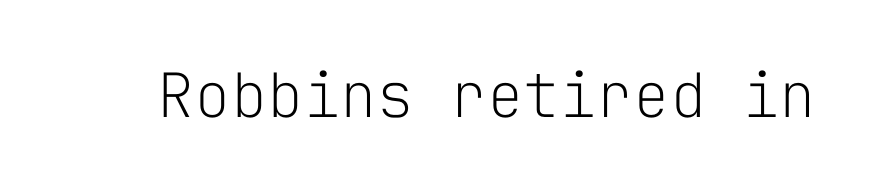
{"serif": "no", "italic": "no", "bold": "no", "weight": "light", "width": "normal", "stroke_contrast": "low", "x_height": "medium", "monospaced": "yes", "underline": "no", "letter_spacing": "normal", "letter_spacing_em": 0.0, "glyph_px": 61}
